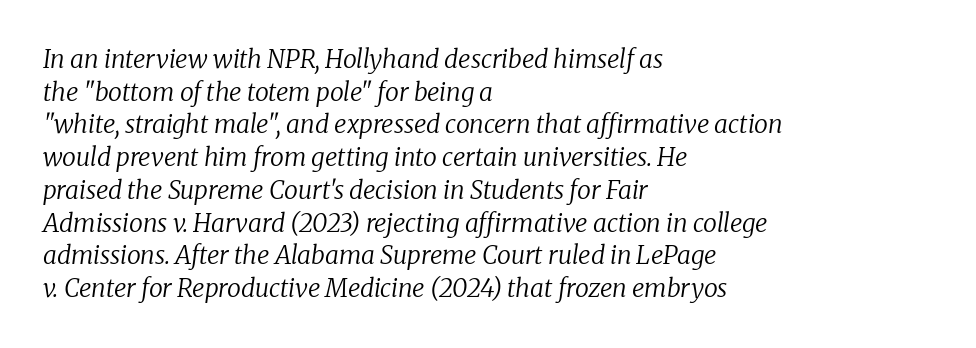
Q: Is the text bold? A: No.
Q: Is the text italic (slanted)? A: Yes, it leans right by about 8 degrees.
Q: Is the text underlined? A: No.
Q: How is the paragraph aligned? A: Left-aligned.
Q: Is the spacing between letters normal or unusually wide? A: Normal.
Q: Is the spacing between lines tight, normal or loose? A: Normal.
